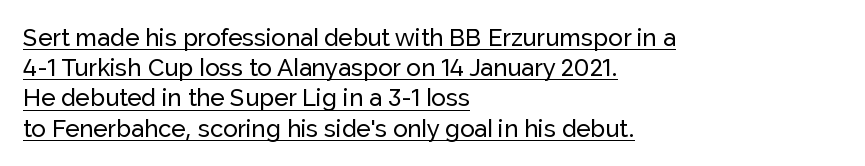
Q: Is the text italic (slanted)? A: No, it is upright.
Q: Is the text underlined? A: Yes.
Q: How is the paragraph aligned? A: Left-aligned.
Q: Is the spacing between letters normal or unusually wide? A: Normal.
Q: Is the spacing between lines tight, normal or loose? A: Normal.
